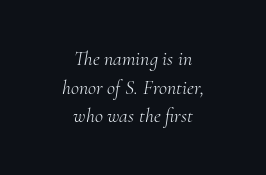
{"italic": "yes", "lean": "right", "slant_degrees": 10, "bold": "no", "underline": "no", "align": "center", "line_spacing": "normal", "line_spacing_ratio": 1.43, "letter_spacing": "normal", "letter_spacing_em": 0.0, "glyph_px": 20}
